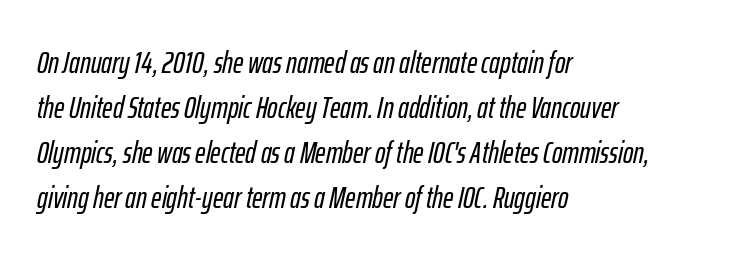
{"italic": "yes", "lean": "right", "slant_degrees": 12, "width": "condensed", "stroke_contrast": "low", "x_height": "medium", "monospaced": "no", "underline": "no", "align": "left", "line_spacing": "normal", "line_spacing_ratio": 1.45, "letter_spacing": "normal", "letter_spacing_em": 0.0, "glyph_px": 31}
